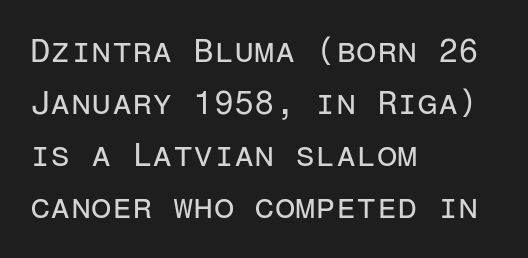
Q: Is the text bold? A: No.
Q: Is the text italic (slanted)? A: No, it is upright.
Q: Is the typeface a serif or a sans-serif typeface? A: Sans-serif.
Q: Is the text underlined? A: No.
Q: How is the paragraph aligned? A: Left-aligned.
Q: Is the spacing between letters normal or unusually wide? A: Normal.
Q: Is the spacing between lines tight, normal or loose? A: Normal.
Q: Width (condensed, normal, or wide)? A: Normal.
Q: Stroke contrast? A: Low.
Q: x-height? A: Medium.
Q: Monospaced? A: Yes.
